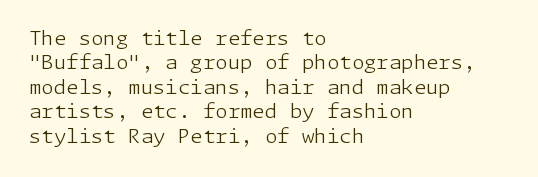
Q: Is the text bold? A: No.
Q: Is the text italic (slanted)? A: No, it is upright.
Q: Is the text underlined? A: No.
Q: How is the paragraph aligned? A: Left-aligned.
Q: Is the spacing between letters normal or unusually wide? A: Normal.
